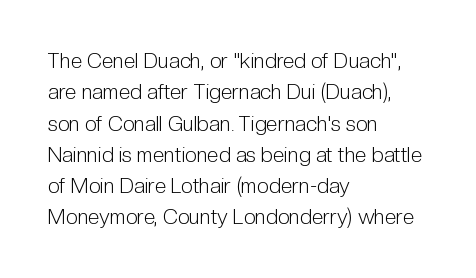
Q: Is the text bold? A: No.
Q: Is the text italic (slanted)? A: No, it is upright.
Q: Is the text underlined? A: No.
Q: How is the paragraph aligned? A: Left-aligned.
Q: Is the spacing between letters normal or unusually wide? A: Normal.
Q: Is the spacing between lines tight, normal or loose? A: Normal.
